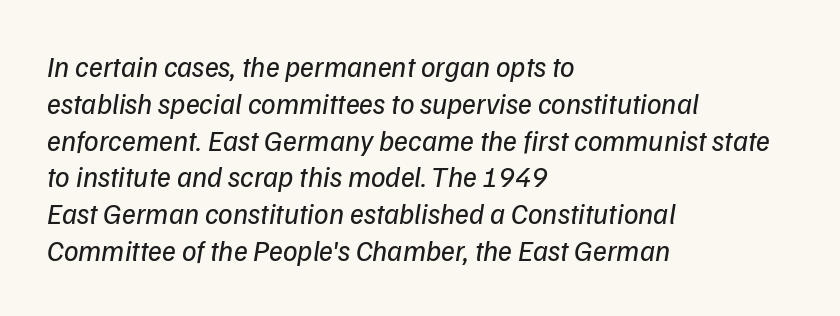
Notice how descenders clear the ascenders below comfortably — that's standard leading. Weight: regular or lighter. One-word summary of the alignment: left. Spacing verdict: proportional, widths tailored to each character.
